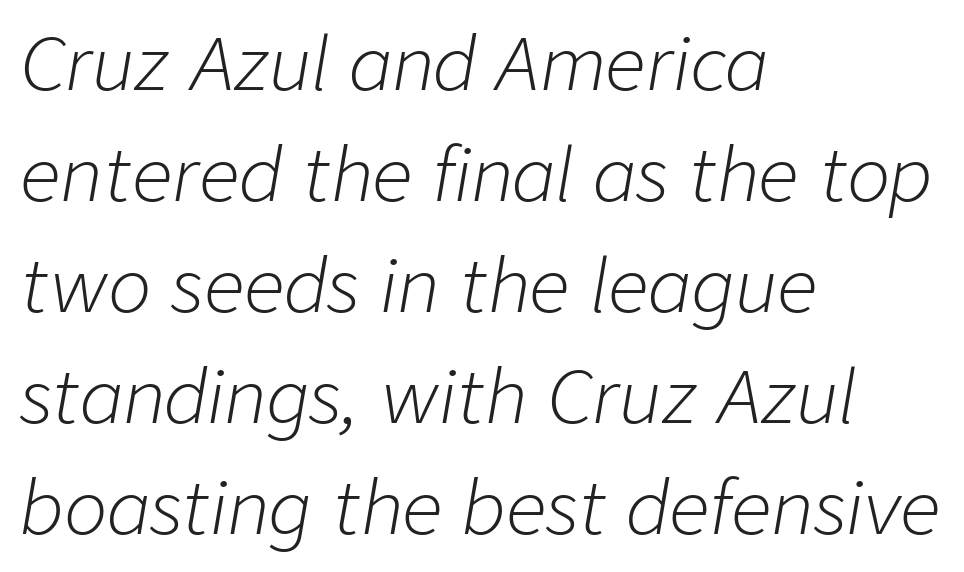
The image shows 72 px light type, italic (leaning right); set left-aligned, normal line spacing (1.54x), normal letter spacing, not underlined; low stroke contrast and a medium x-height.
